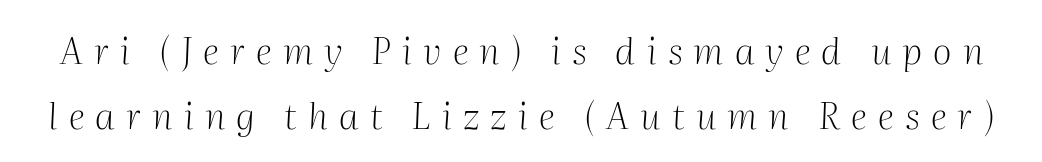
{"serif": "yes", "italic": "yes", "lean": "right", "slant_degrees": 2, "bold": "no", "weight": "light", "width": "normal", "stroke_contrast": "medium", "x_height": "medium", "monospaced": "no", "underline": "no", "line_spacing_ratio": 1.77, "letter_spacing": "wide", "letter_spacing_em": 0.3, "glyph_px": 37}
